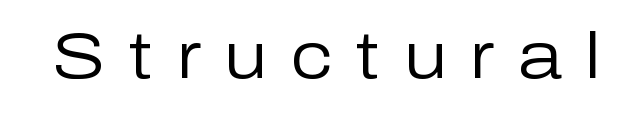
Stroke thickness stays within the range of a standard reading face or lighter. The specimen omits any rule beneath the text block's lines. Letterform terminals end flat and unadorned throughout the passage. The horizontal fit of the characters is loose and conspicuously gappy. A roman cut, with each character standing at attention.
